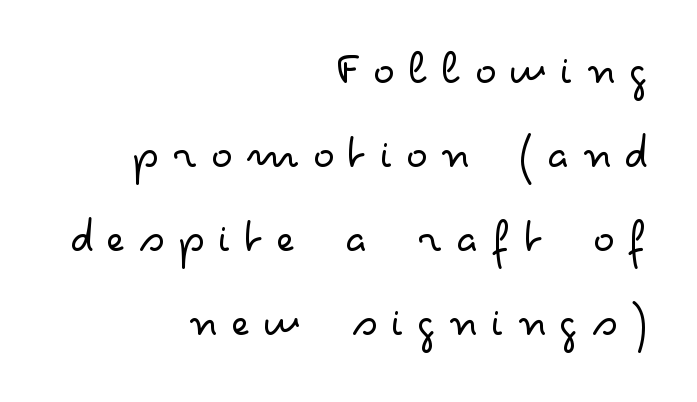
The letters advance in unequal steps, a hallmark of proportional type. Alignment: flush right. Classification — sans serif. The strip under each line holds only bare page. Whoever set this chose a conventional vertical rhythm.
